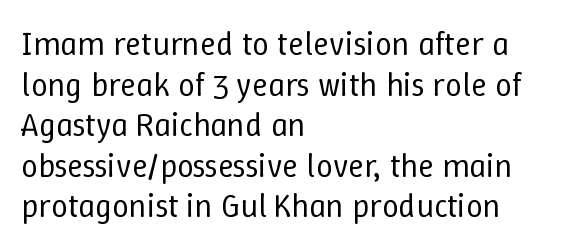
The image shows 33 px regular-weight type, upright; set left-aligned, line spacing 1.23x, normal letter spacing, not underlined; low stroke contrast and a medium x-height.
